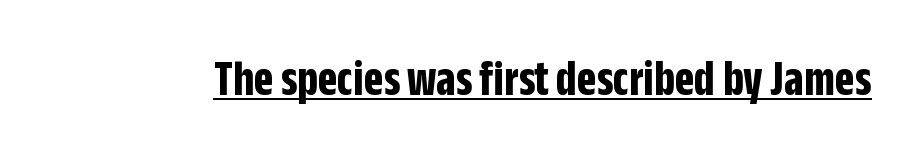
Check where the strokes stop: nothing finishes them off — pure sans. No extra tracking has been applied to these lines. The rendering uses a bold face; every stroke is thick and dark. You could not count columns in this text — the font is proportionally spaced.
